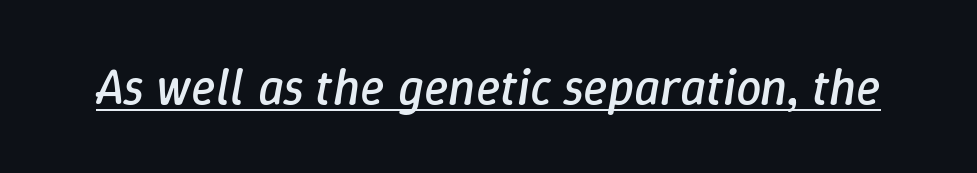
{"italic": "yes", "lean": "right", "slant_degrees": 9, "bold": "no", "weight": "regular", "width": "normal", "stroke_contrast": "low", "x_height": "medium", "monospaced": "no", "underline": "yes", "letter_spacing": "normal", "letter_spacing_em": 0.0, "glyph_px": 51}
